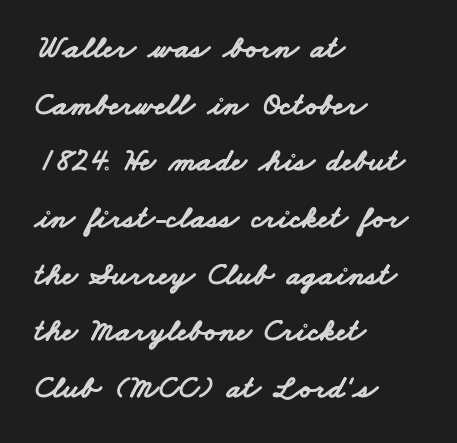
Q: Is the text bold? A: Yes.
Q: Is the typeface a serif or a sans-serif typeface? A: Sans-serif.
Q: Is the text underlined? A: No.
Q: How is the paragraph aligned? A: Left-aligned.
Q: Is the spacing between letters normal or unusually wide? A: Normal.
Q: Width (condensed, normal, or wide)? A: Wide.
Q: Stroke contrast? A: Low.
Q: x-height? A: Small.
Q: Monospaced? A: No.
